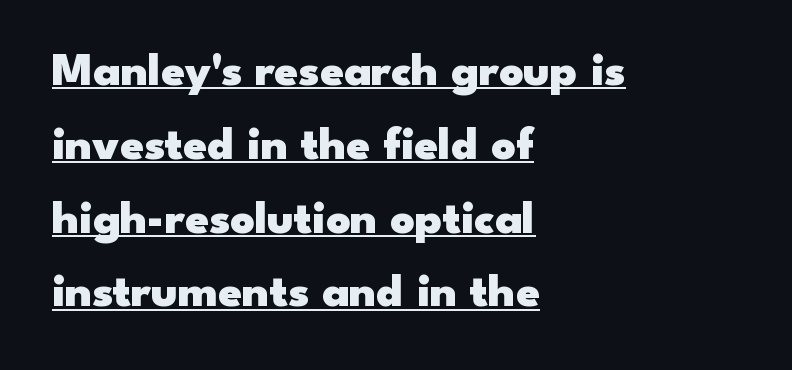
Q: Is the text bold? A: Yes.
Q: Is the text italic (slanted)? A: No, it is upright.
Q: Is the typeface a serif or a sans-serif typeface? A: Sans-serif.
Q: Is the text underlined? A: Yes.
Q: How is the paragraph aligned? A: Left-aligned.
Q: Is the spacing between letters normal or unusually wide? A: Normal.
Q: Is the spacing between lines tight, normal or loose? A: Normal.
Q: Width (condensed, normal, or wide)? A: Wide.
Q: Stroke contrast? A: Low.
Q: x-height? A: Small.
Q: Monospaced? A: No.
